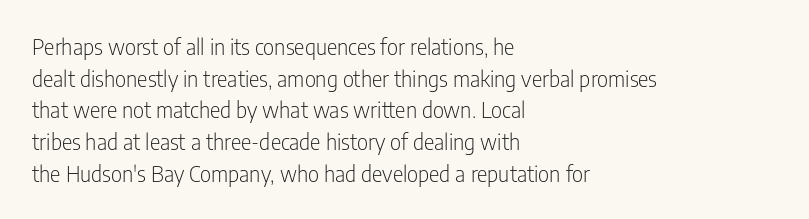
Q: Is the text bold? A: No.
Q: Is the text italic (slanted)? A: No, it is upright.
Q: Is the text underlined? A: No.
Q: How is the paragraph aligned? A: Left-aligned.
Q: Is the spacing between letters normal or unusually wide? A: Normal.
Q: Is the spacing between lines tight, normal or loose? A: Normal.
